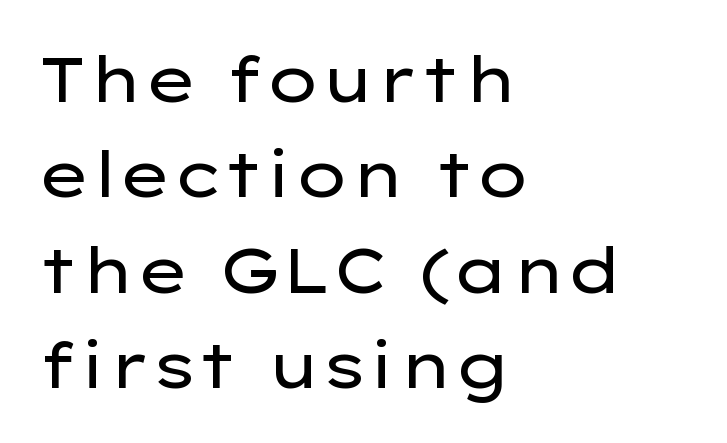
The image shows 64 px regular-weight, wide sans-serif type, upright; set left-aligned, normal line spacing (1.49x), normal letter spacing, not underlined; low stroke contrast and a medium x-height.
